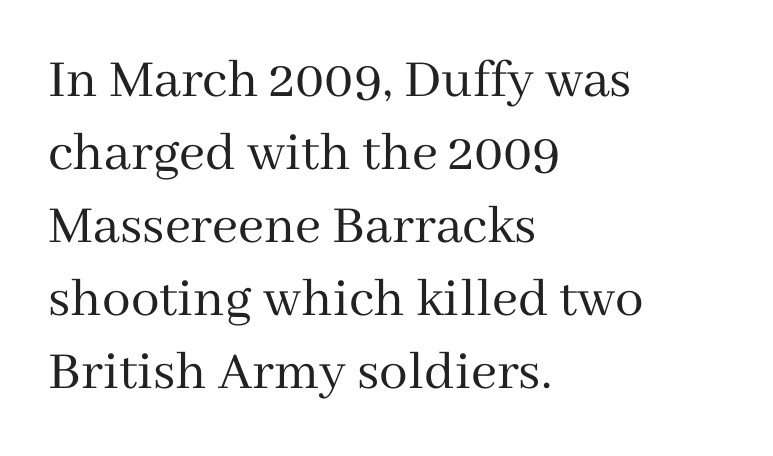
{"serif": "yes", "italic": "no", "bold": "no", "weight": "regular", "width": "normal", "stroke_contrast": "medium", "x_height": "medium", "monospaced": "no", "underline": "no", "align": "left", "line_spacing": "normal", "line_spacing_ratio": 1.28, "letter_spacing": "normal", "letter_spacing_em": 0.0, "glyph_px": 57}
